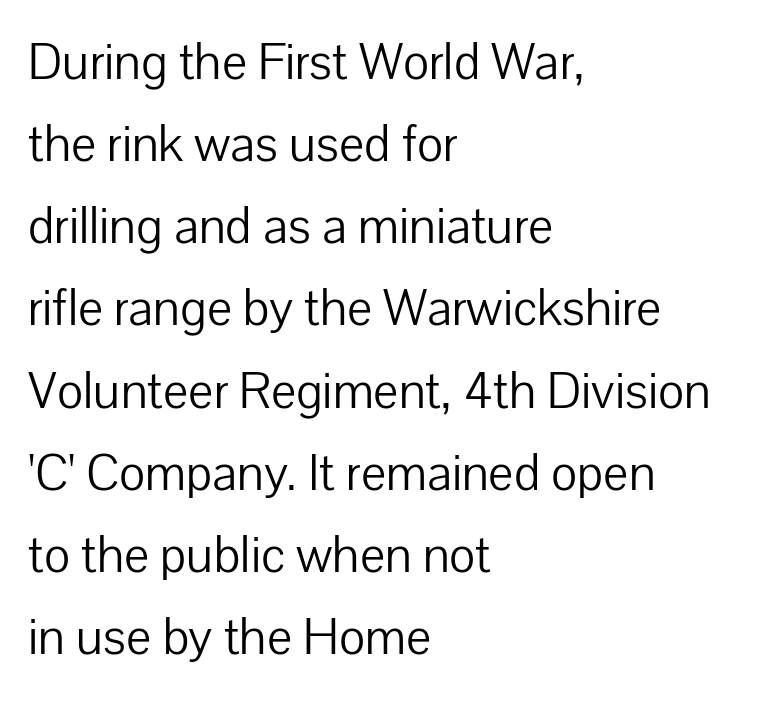
The image shows 53 px light sans-serif type, upright; set left-aligned, normal line spacing (1.55x), normal letter spacing, not underlined; low stroke contrast and a medium x-height.
